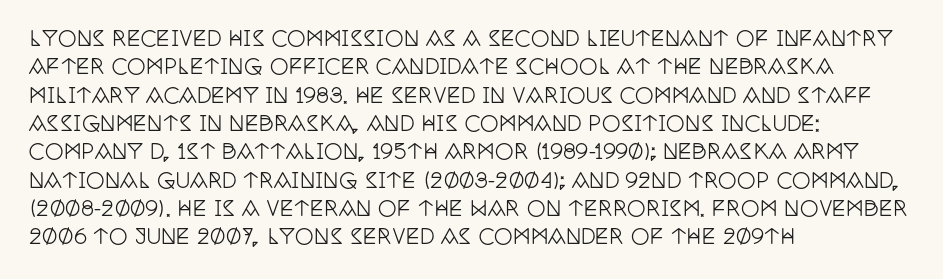
Q: Is the text italic (slanted)? A: No, it is upright.
Q: Is the text underlined? A: No.
Q: How is the paragraph aligned? A: Left-aligned.
Q: Is the spacing between letters normal or unusually wide? A: Normal.
Q: Is the spacing between lines tight, normal or loose? A: Normal.
